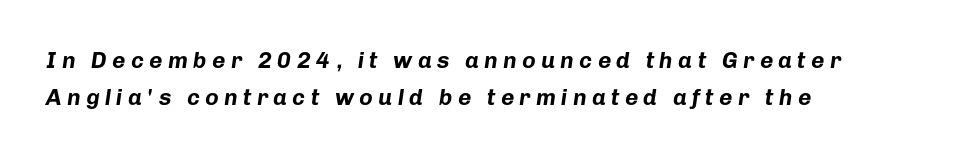
{"italic": "yes", "lean": "right", "slant_degrees": 8, "bold": "yes", "underline": "no", "align": "left", "line_spacing": "normal", "line_spacing_ratio": 1.6, "letter_spacing": "wide", "letter_spacing_em": 0.23, "glyph_px": 23}
